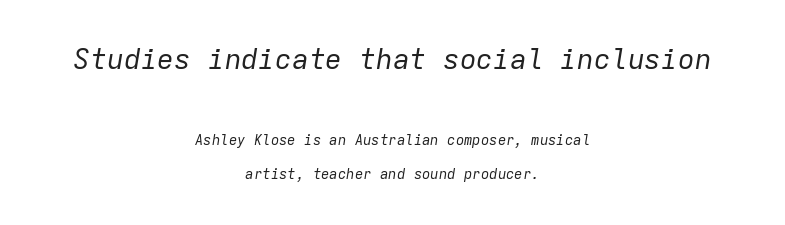
{"italic": "yes", "lean": "right", "slant_degrees": 9, "bold": "no", "weight": "regular", "width": "normal", "stroke_contrast": "low", "x_height": "medium", "monospaced": "yes", "underline": "no", "align": "center", "line_spacing": "loose", "line_spacing_ratio": 2.42, "letter_spacing": "normal", "letter_spacing_em": 0.0, "larger_block": "first", "size_ratio": 2.0, "glyph_px": 28}
